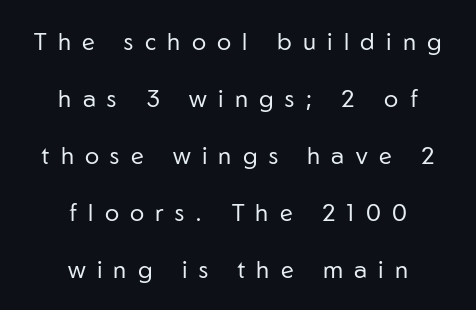
{"italic": "no", "bold": "no", "underline": "no", "align": "center", "line_spacing": "loose", "line_spacing_ratio": 2.38, "letter_spacing": "wide", "letter_spacing_em": 0.47, "glyph_px": 24}
